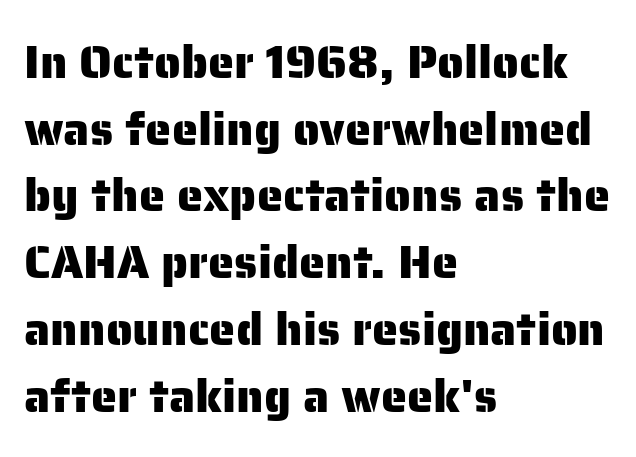
The image shows 47 px sans-serif type, upright; set left-aligned, normal line spacing (1.42x), normal letter spacing, not underlined; low stroke contrast and a medium x-height.
